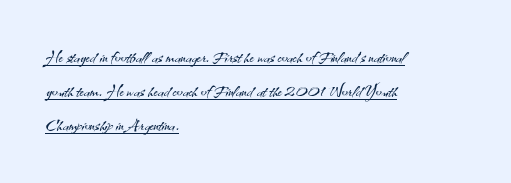
The gaps between neighbouring characters are ordinary and unremarkable. What's the leading like? Ordinary, nothing unusual. If you drew a ruler down the left edge, every line would touch it.
